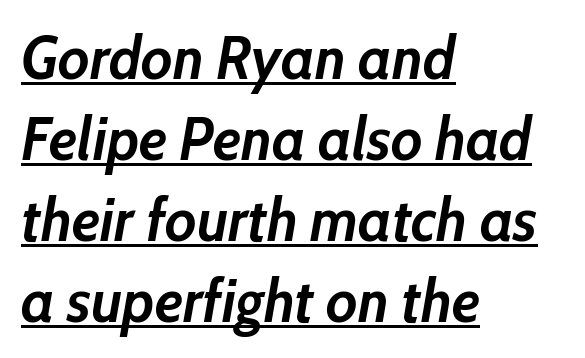
Does extra space separate the letters? No, they use regular spacing. These lines are rendered in a variable-pitch font. Leading: standard. The lettering is marked with a stroke running underneath it. Leftover space on each line is placed entirely after the last word.
